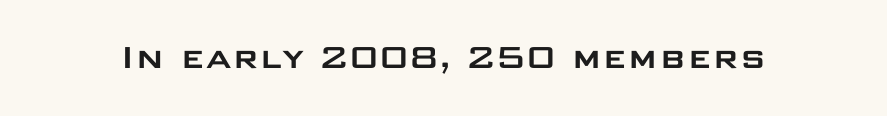
The image shows 39 px wide sans-serif type, upright; set normal letter spacing, not underlined; low stroke contrast and a large x-height.
